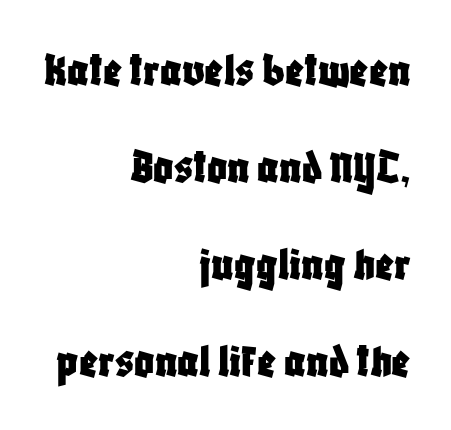
The gap between lines stays unmarked. The rendering anchors every line to the right-hand side. Notice the wide empty band between every row — that's loose leading. Italic: no, the glyphs are upright roman. Letter spacing: default.
